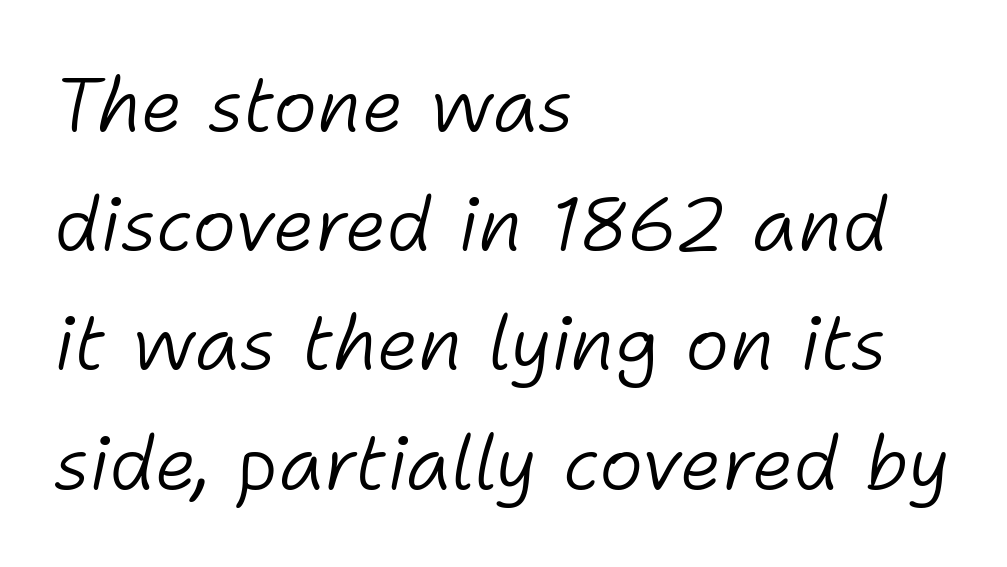
{"italic": "yes", "lean": "right", "slant_degrees": 11, "bold": "no", "weight": "light", "width": "normal", "stroke_contrast": "low", "x_height": "medium", "monospaced": "no", "underline": "no", "align": "left", "line_spacing": "normal", "line_spacing_ratio": 1.59, "letter_spacing": "normal", "letter_spacing_em": 0.0, "glyph_px": 75}
